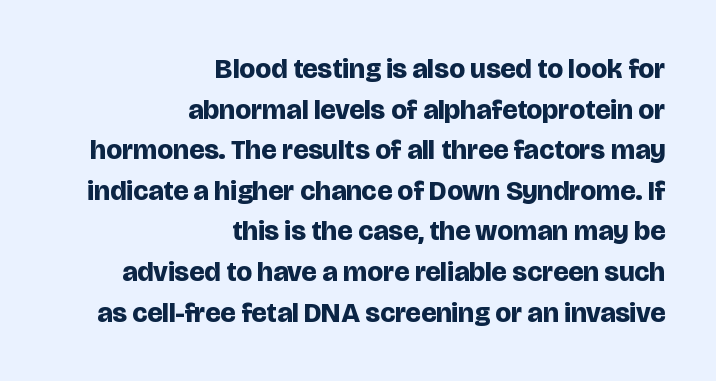
The image shows 28 px bold sans-serif type, upright; set right-aligned, normal line spacing (1.45x), normal letter spacing, not underlined; low stroke contrast and a large x-height.
